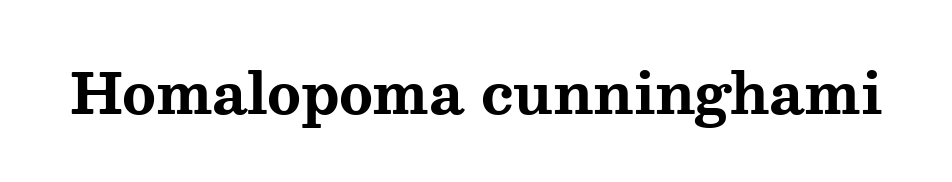
The glyphs in this specimen are seriffed. Looks like regular typesetting: each glyph gets only the width it needs. The rendering uses a bold face; every stroke is thick and dark. Beneath every word, the page is bare. These lines keep a tight, regular rhythm from letter to letter. Unlike italic type, these characters show no tilt at all.
